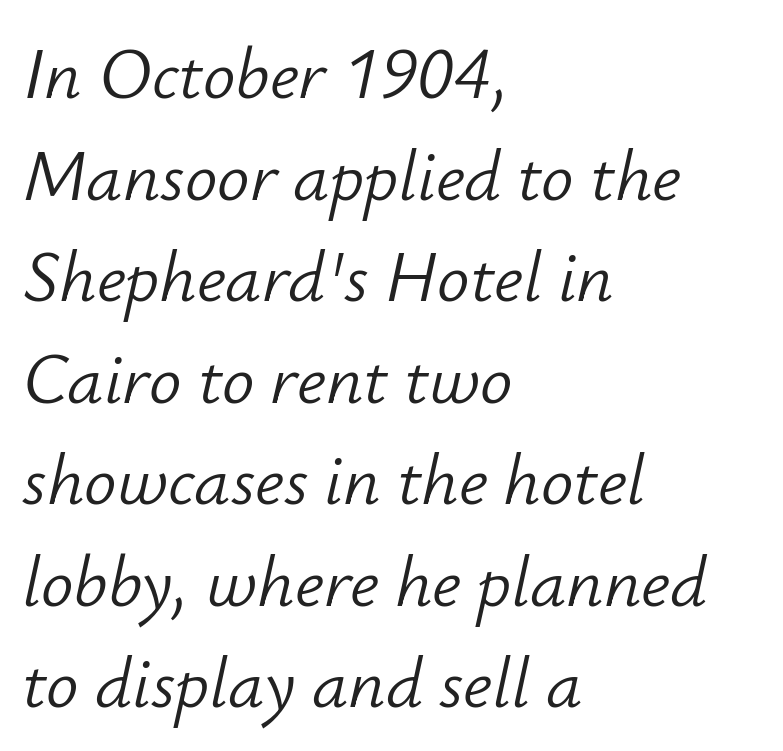
A typesetter would call this zero additional tracking. The typesetting does not lean heavy: it is not bold. The face used here is proportionally spaced, like ordinary book or web type. Words float on clear page, feet unadorned. Honestly, the row spacing looks completely unremarkable.
